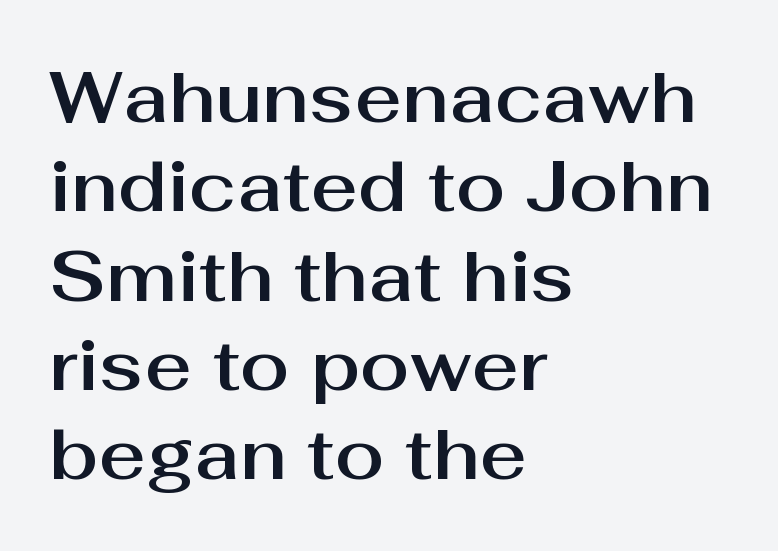
Tracking value appears to be zero — textbook default spacing. Quick note: underline off. Every row of glyphs begins at an identical x-position on the left. This sample uses an upright cut, with every glyph sitting square on the baseline. The passage shown is typed in a proportional face where columns would drift. Type style note: lacks serifs.
